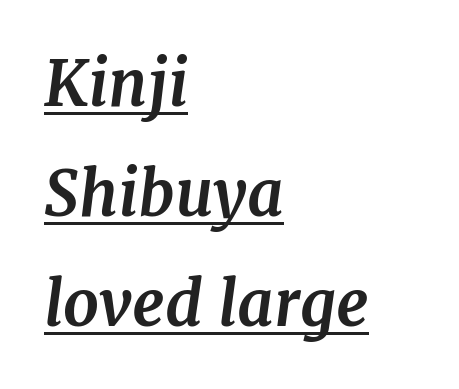
The image shows 63 px bold serif type, italic (leaning right); set left-aligned, line spacing 1.75x, normal letter spacing, underlined; medium stroke contrast and a medium x-height.
